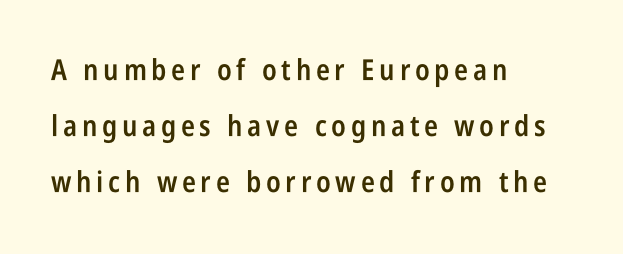
You could not count columns in this text — the font is proportionally spaced. Every stem runs plumb, perpendicular to the baseline. The lines in this sample share a left origin and differ only in where they stop. You can tell from the bare stems that sans-serif type was used.
